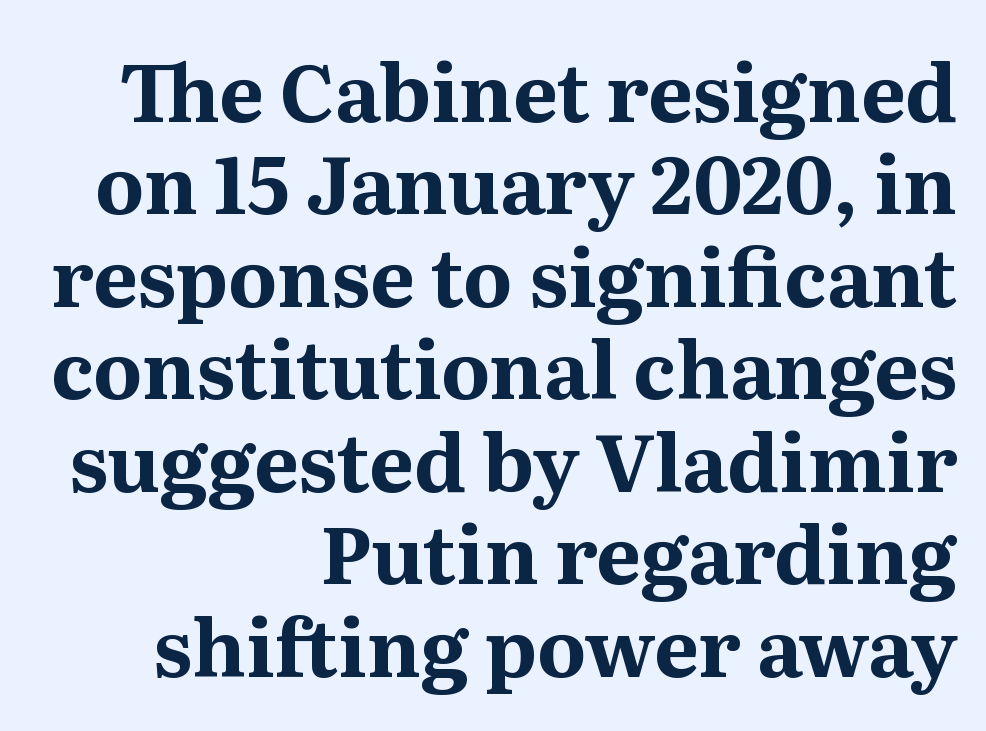
{"serif": "yes", "italic": "no", "bold": "yes", "weight": "bold", "width": "normal", "stroke_contrast": "medium", "x_height": "medium", "monospaced": "no", "underline": "no", "align": "right", "line_spacing_ratio": 1.17, "letter_spacing": "normal", "letter_spacing_em": 0.0, "glyph_px": 79}
